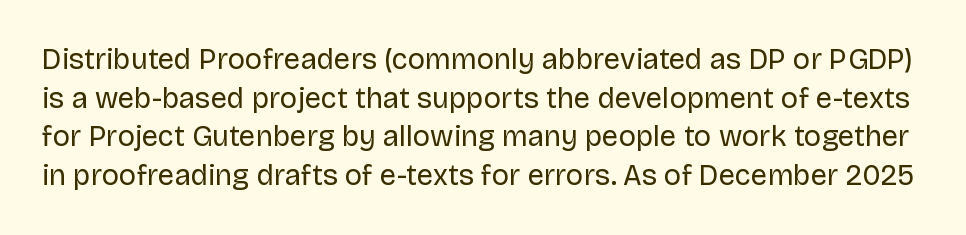
The image shows 29 px regular-weight sans-serif type, upright; set normal line spacing (1.33x), normal letter spacing, not underlined; low stroke contrast and a large x-height.
